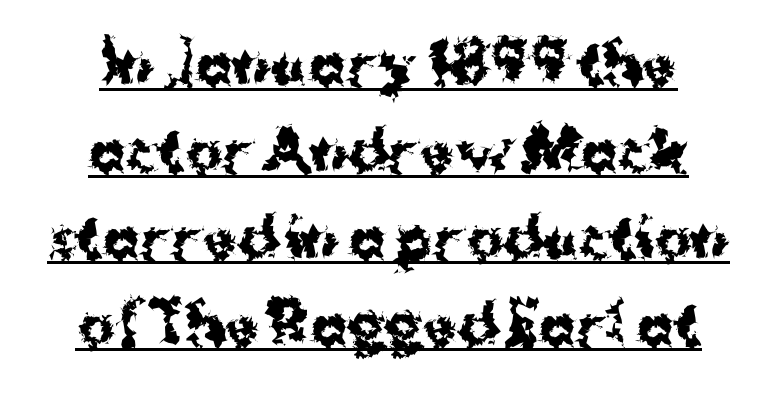
Q: Is the text bold? A: Yes.
Q: Is the text italic (slanted)? A: No, it is upright.
Q: Is the typeface a serif or a sans-serif typeface? A: Sans-serif.
Q: Is the text underlined? A: Yes.
Q: Is the spacing between letters normal or unusually wide? A: Normal.
Q: Is the spacing between lines tight, normal or loose? A: Normal.
Q: Width (condensed, normal, or wide)? A: Normal.
Q: Stroke contrast? A: Medium.
Q: x-height? A: Medium.
Q: Monospaced? A: No.
